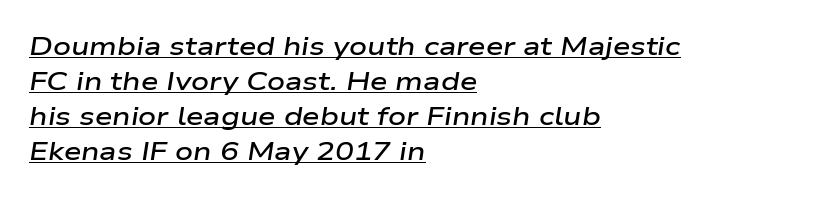
Looks like someone drew a line under every word here. The text block is weighted toward the left margin, trailing off unevenly rightward. It's the slanting kind of type. Line spacing here is normal. Typesetter's note: demi weight, one step under bold.
